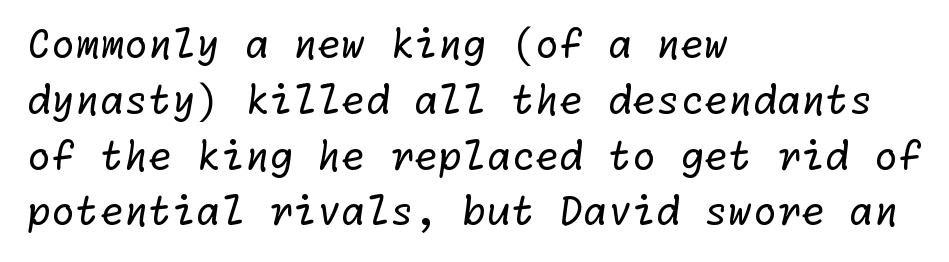
Q: Is the text bold? A: No.
Q: Is the typeface a serif or a sans-serif typeface? A: Sans-serif.
Q: Is the text underlined? A: No.
Q: How is the paragraph aligned? A: Left-aligned.
Q: Is the spacing between letters normal or unusually wide? A: Normal.
Q: Is the spacing between lines tight, normal or loose? A: Normal.
Q: Width (condensed, normal, or wide)? A: Normal.
Q: Stroke contrast? A: Low.
Q: x-height? A: Medium.
